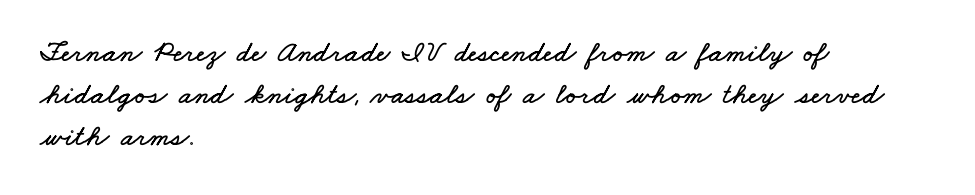
The image shows 30 px wide type; set left-aligned, normal line spacing (1.4x), normal letter spacing, not underlined; low stroke contrast and a small x-height.
